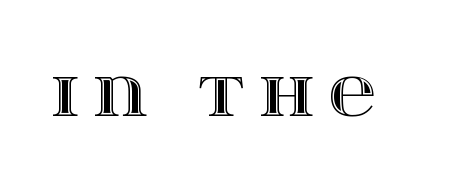
Q: Is the text italic (slanted)? A: No, it is upright.
Q: Is the text underlined? A: No.
Q: Is the spacing between letters normal or unusually wide? A: Unusually wide.
Q: Width (condensed, normal, or wide)? A: Wide.
Q: x-height? A: Large.
Q: Monospaced? A: No.
